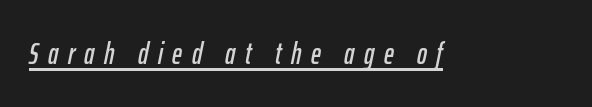
{"italic": "yes", "lean": "right", "slant_degrees": 12, "width": "condensed", "stroke_contrast": "low", "x_height": "medium", "monospaced": "no", "underline": "yes", "letter_spacing": "wide", "letter_spacing_em": 0.32, "glyph_px": 30}
